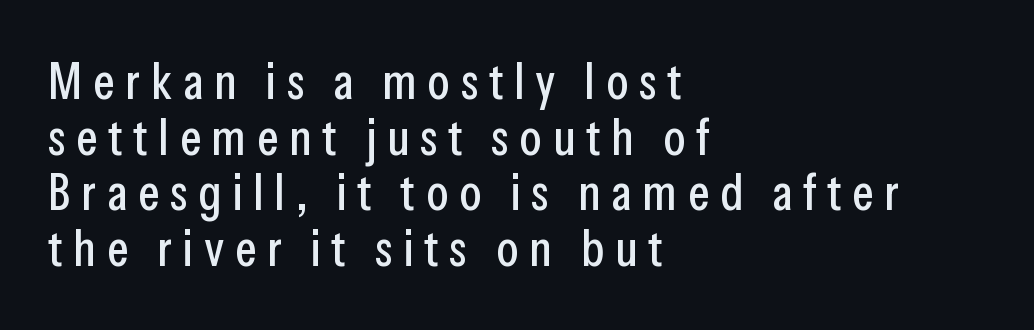
Q: Is the text italic (slanted)? A: No, it is upright.
Q: Is the typeface a serif or a sans-serif typeface? A: Sans-serif.
Q: Is the text underlined? A: No.
Q: How is the paragraph aligned? A: Left-aligned.
Q: Is the spacing between letters normal or unusually wide? A: Unusually wide.
Q: Is the spacing between lines tight, normal or loose? A: Tight.
Q: Width (condensed, normal, or wide)? A: Condensed.
Q: Stroke contrast? A: Low.
Q: x-height? A: Medium.
Q: Monospaced? A: No.
